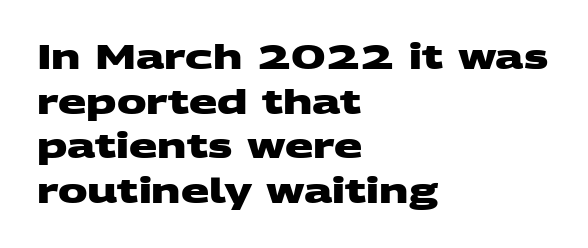
The text was rendered using a sans face with plain stroke endings. I'd describe the lettering as bold — thick and assertive. Whoever set this chose a conventional vertical rhythm. The passage is arranged the way most books set body copy — flush left. The face used here is proportionally spaced, like ordinary book or web type. Tracking value appears to be zero — textbook default spacing.
